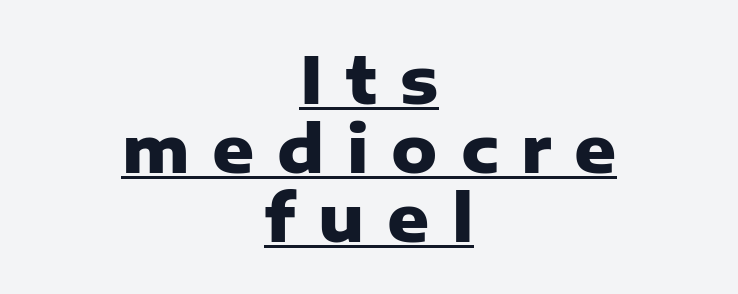
Q: Is the text bold? A: Yes.
Q: Is the text italic (slanted)? A: No, it is upright.
Q: Is the typeface a serif or a sans-serif typeface? A: Sans-serif.
Q: Is the text underlined? A: Yes.
Q: How is the paragraph aligned? A: Centered.
Q: Is the spacing between letters normal or unusually wide? A: Unusually wide.
Q: Is the spacing between lines tight, normal or loose? A: Tight.
Q: Width (condensed, normal, or wide)? A: Normal.
Q: Stroke contrast? A: Low.
Q: x-height? A: Medium.
Q: Monospaced? A: No.
